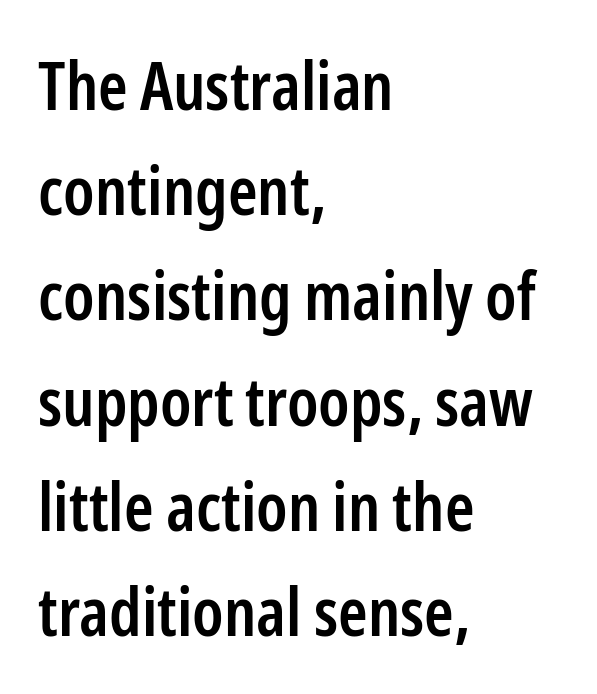
Q: Is the text bold? A: Semi-bold.
Q: Is the text italic (slanted)? A: No, it is upright.
Q: Is the typeface a serif or a sans-serif typeface? A: Sans-serif.
Q: Is the text underlined? A: No.
Q: How is the paragraph aligned? A: Left-aligned.
Q: Is the spacing between letters normal or unusually wide? A: Normal.
Q: Is the spacing between lines tight, normal or loose? A: Normal.
Q: Width (condensed, normal, or wide)? A: Condensed.
Q: Stroke contrast? A: Low.
Q: x-height? A: Medium.
Q: Monospaced? A: No.
